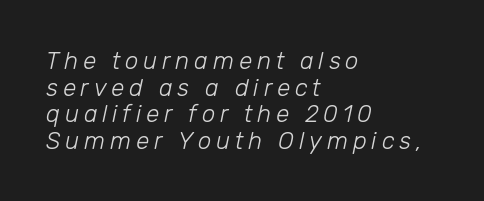
The image shows 24 px text type, italic (leaning right); set left-aligned, tight line spacing (1.11x), unusually wide letter spacing (+0.2 em), not underlined.
